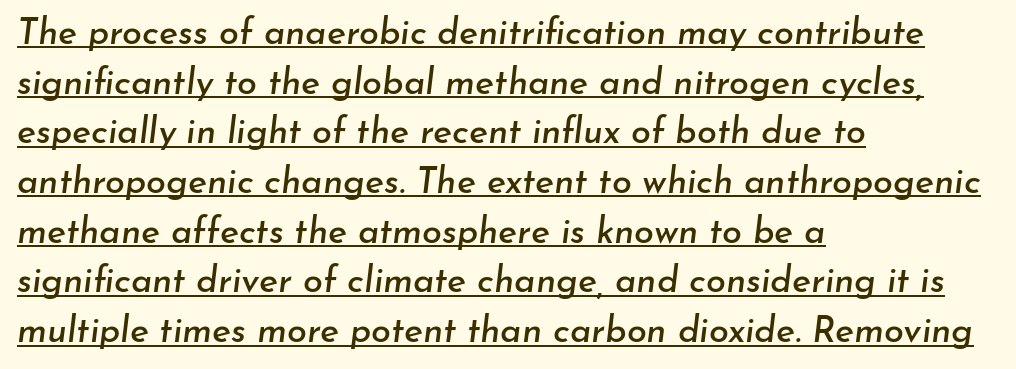
Summary of vertical rhythm: regular, with standard interline spacing. Spacing verdict: proportional, widths tailored to each character. Quick note: italic. The gaps between neighbouring characters are ordinary and unremarkable.
